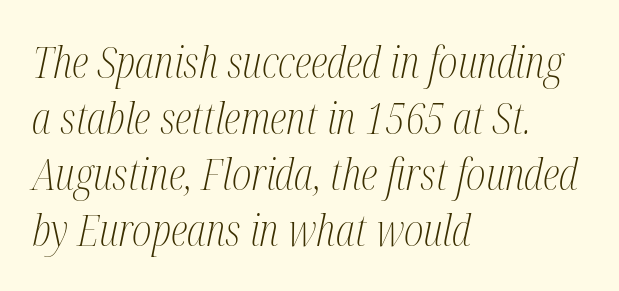
Leading: standard. This is not heavy type; no bold has been used. Looks like regular typesetting: each glyph gets only the width it needs. The glyphs look as if they've been sheared to an angle. Small tapered or slab feet sit at the stroke ends, so this counts as serif.
